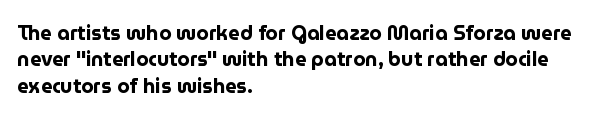
The image shows 20 px bold type, upright; set left-aligned, normal line spacing (1.32x), normal letter spacing, not underlined.
